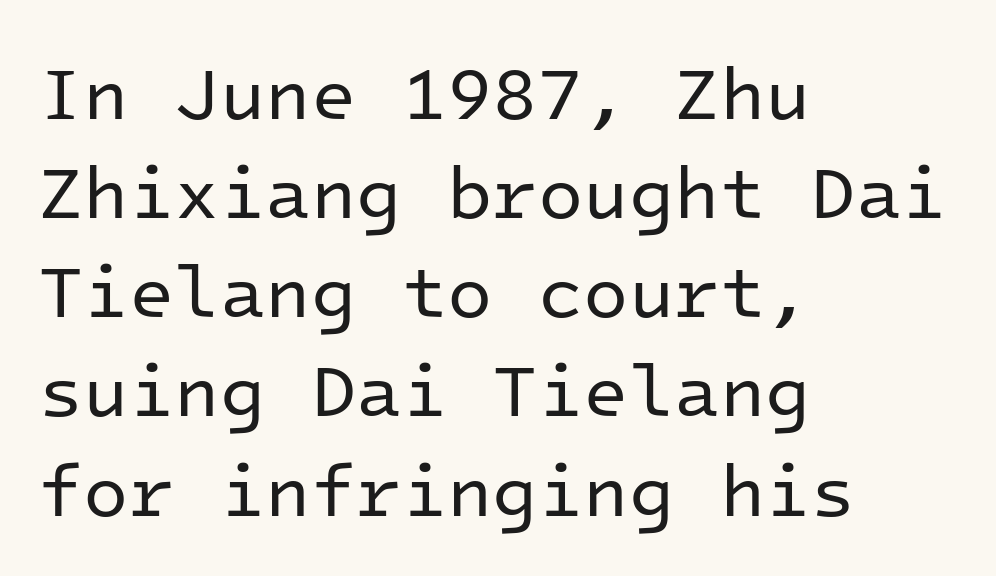
The image shows 74 px regular-weight sans-serif type, upright, monospaced; set left-aligned, normal line spacing (1.34x), normal letter spacing, not underlined; low stroke contrast and a medium x-height.
